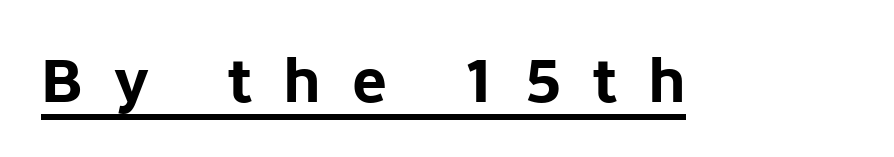
The image shows 63 px bold sans-serif type, upright; set unusually wide letter spacing (+0.48 em), underlined; low stroke contrast and a medium x-height.
